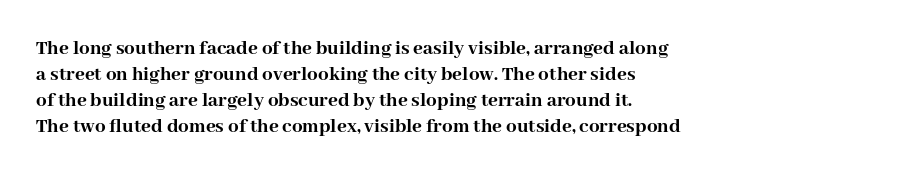
{"italic": "no", "bold": "yes", "underline": "no", "align": "left", "line_spacing_ratio": 1.24, "letter_spacing": "normal", "letter_spacing_em": 0.0, "glyph_px": 21}
